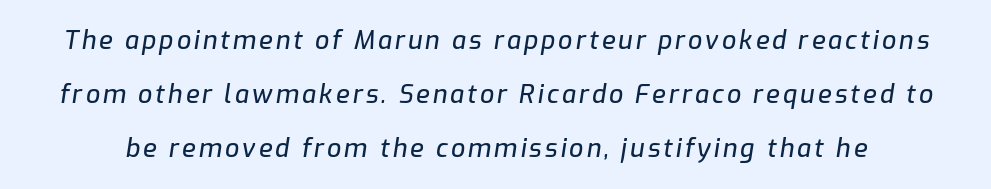
Q: Is the text italic (slanted)? A: Yes, it leans right by about 9 degrees.
Q: Is the text underlined? A: No.
Q: Is the spacing between lines tight, normal or loose? A: Loose.
